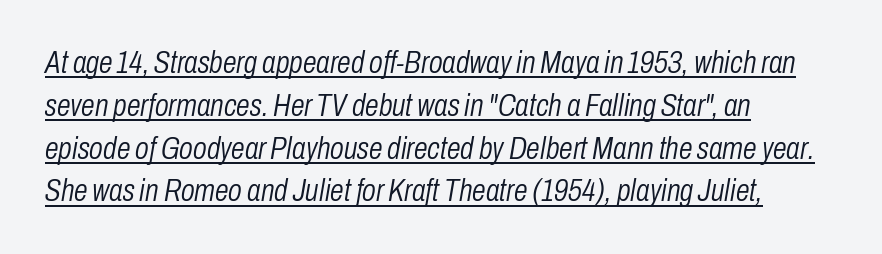
The image shows 31 px light, condensed type, italic (leaning right); set left-aligned, normal line spacing (1.38x), normal letter spacing, underlined; low stroke contrast and a medium x-height.
